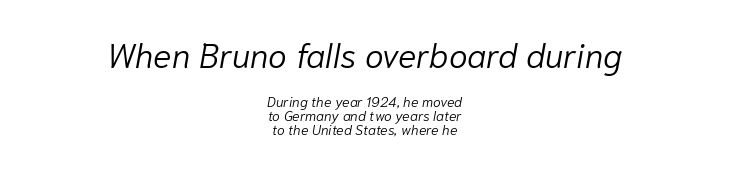
The baseline area is clear. Leftover space on each line is divided equally before and after the words. Style check: oblique. Stroke thickness stays within the range of a standard reading face or lighter. The face used here appears at its bigger size in the upper chunk. These lines are rendered in a variable-pitch font.
